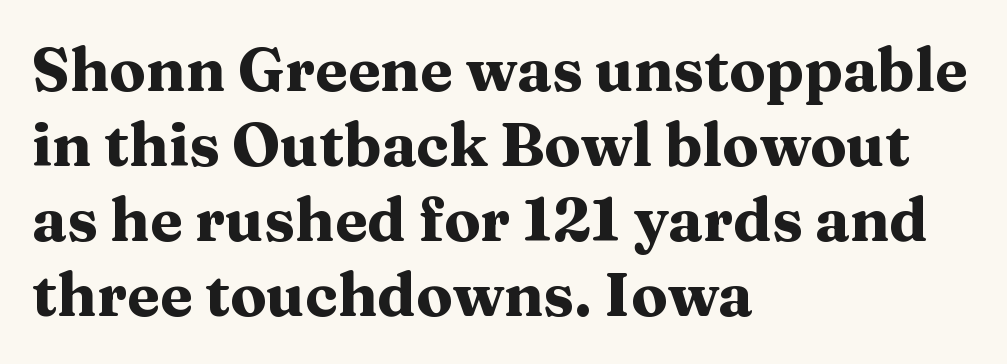
{"serif": "yes", "italic": "no", "bold": "yes", "weight": "heavy", "width": "wide", "stroke_contrast": "medium", "x_height": "medium", "monospaced": "no", "underline": "no", "align": "left", "line_spacing": "normal", "line_spacing_ratio": 1.25, "letter_spacing": "normal", "letter_spacing_em": 0.0, "glyph_px": 60}
